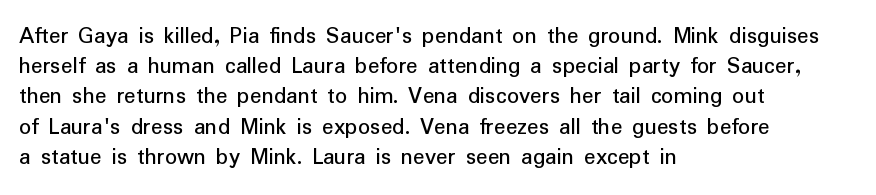
Leading: standard. Ascenders rise straight up at ninety degrees. The text block is weighted toward the left margin, trailing off unevenly rightward. Default kerning and tracking; the words read as compact shapes. Underlining? Definitely not there.
